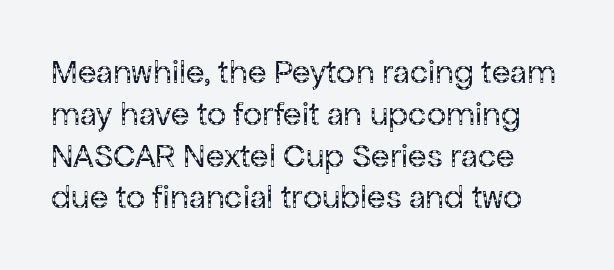
The image shows 34 px regular-weight sans-serif type, upright; set line spacing 1.23x, normal letter spacing, not underlined; low stroke contrast and a medium x-height.
